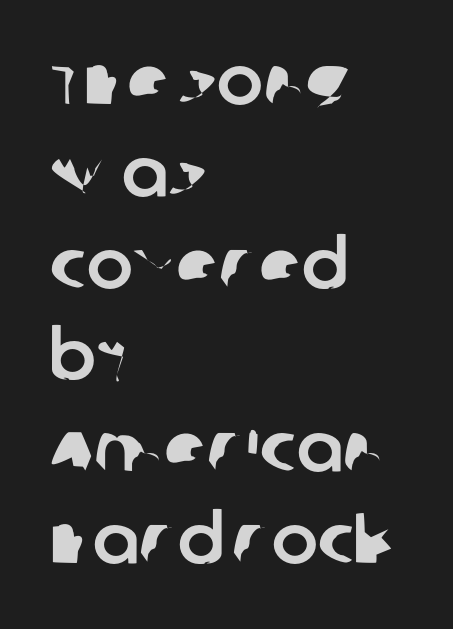
Q: Is the typeface a serif or a sans-serif typeface? A: Sans-serif.
Q: Is the text underlined? A: No.
Q: How is the paragraph aligned? A: Left-aligned.
Q: Is the spacing between letters normal or unusually wide? A: Normal.
Q: Is the spacing between lines tight, normal or loose? A: Normal.
Q: Width (condensed, normal, or wide)? A: Normal.
Q: Stroke contrast? A: Low.
Q: x-height? A: Large.
Q: Monospaced? A: No.
